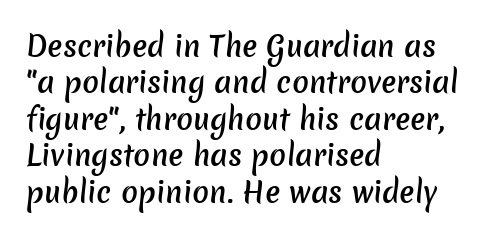
Q: Is the text bold? A: Semi-bold.
Q: Is the typeface a serif or a sans-serif typeface? A: Sans-serif.
Q: Is the text underlined? A: No.
Q: How is the paragraph aligned? A: Left-aligned.
Q: Is the spacing between letters normal or unusually wide? A: Normal.
Q: Is the spacing between lines tight, normal or loose? A: Normal.
Q: Width (condensed, normal, or wide)? A: Normal.
Q: Stroke contrast? A: Low.
Q: x-height? A: Medium.
Q: Monospaced? A: No.
